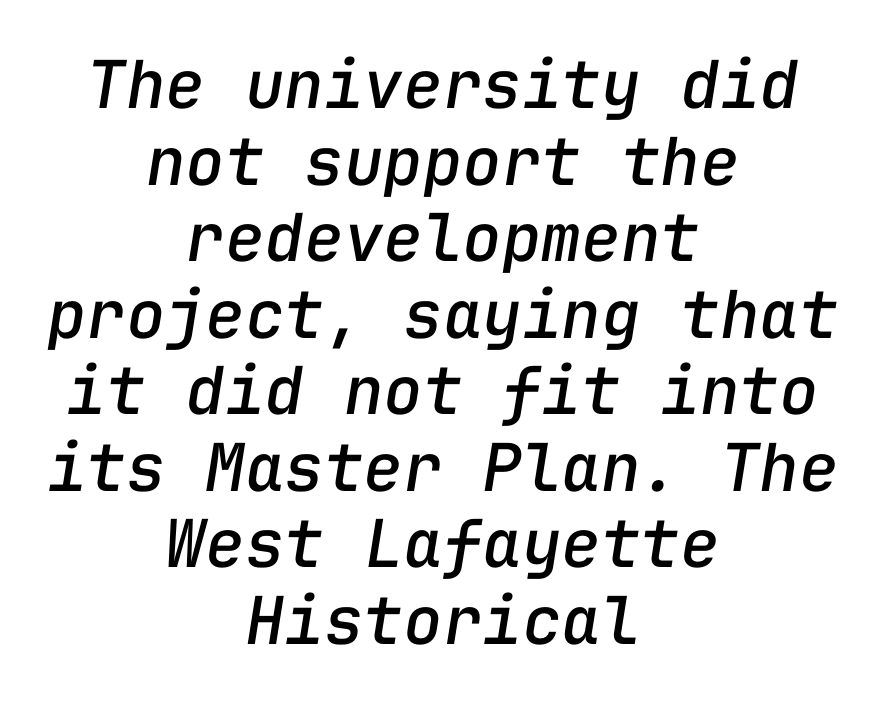
{"italic": "yes", "lean": "right", "slant_degrees": 9, "width": "normal", "stroke_contrast": "low", "x_height": "medium", "monospaced": "yes", "underline": "no", "align": "center", "line_spacing_ratio": 1.16, "letter_spacing": "normal", "letter_spacing_em": 0.0, "glyph_px": 66}
